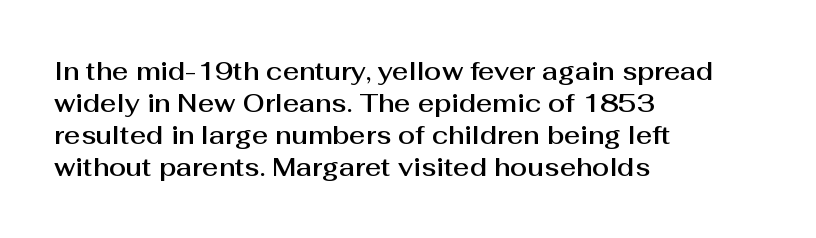
The image shows 25 px text type, upright; set left-aligned, normal line spacing (1.28x), normal letter spacing, not underlined.
